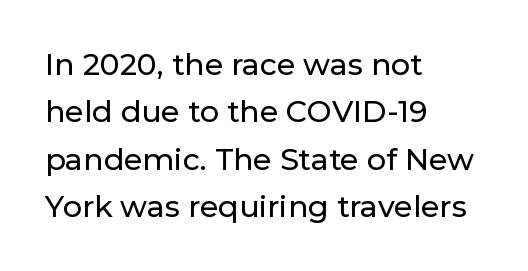
The image shows 30 px sans-serif type, upright; set left-aligned, normal line spacing (1.58x), normal letter spacing, not underlined; low stroke contrast and a medium x-height.
